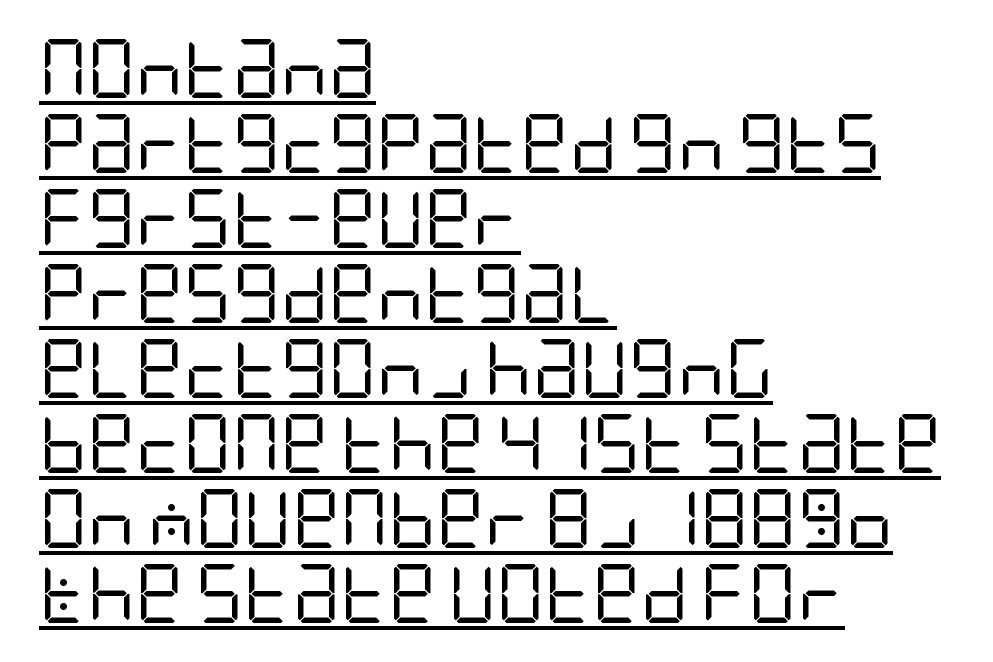
{"serif": "no", "italic": "no", "bold": "no", "weight": "regular", "width": "condensed", "stroke_contrast": "low", "x_height": "large", "underline": "yes", "align": "left", "line_spacing": "normal", "line_spacing_ratio": 1.27, "letter_spacing": "normal", "letter_spacing_em": 0.0, "glyph_px": 59}
